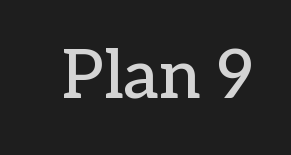
{"serif": "yes", "italic": "no", "width": "normal", "stroke_contrast": "low", "x_height": "medium", "monospaced": "no", "underline": "no", "letter_spacing": "normal", "letter_spacing_em": 0.0, "glyph_px": 67}
